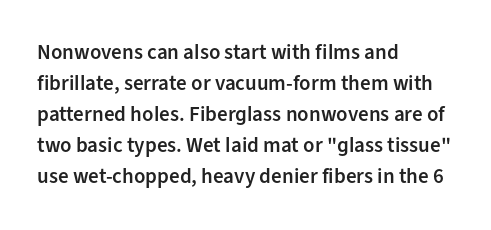
{"italic": "no", "bold": "semi", "underline": "no", "align": "left", "line_spacing": "normal", "line_spacing_ratio": 1.48, "letter_spacing": "normal", "letter_spacing_em": 0.0, "glyph_px": 21}
